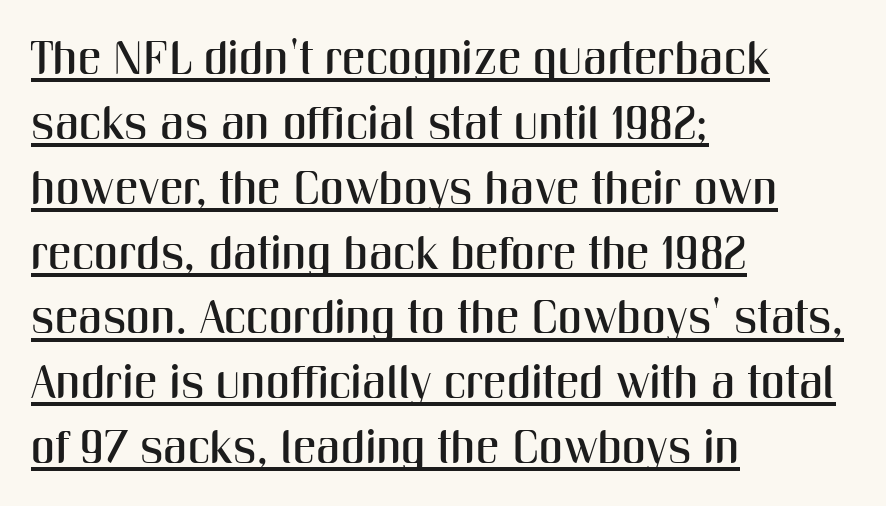
Q: Is the text italic (slanted)? A: No, it is upright.
Q: Is the typeface a serif or a sans-serif typeface? A: Sans-serif.
Q: Is the text underlined? A: Yes.
Q: How is the paragraph aligned? A: Left-aligned.
Q: Is the spacing between letters normal or unusually wide? A: Normal.
Q: Is the spacing between lines tight, normal or loose? A: Normal.
Q: Width (condensed, normal, or wide)? A: Condensed.
Q: Stroke contrast? A: Medium.
Q: x-height? A: Medium.
Q: Monospaced? A: No.
